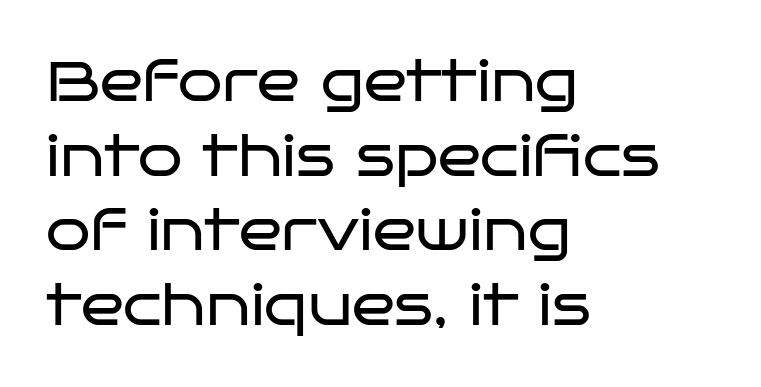
The image shows 57 px regular-weight, wide sans-serif type, upright; set left-aligned, normal line spacing (1.31x), normal letter spacing, not underlined; low stroke contrast and a large x-height.
